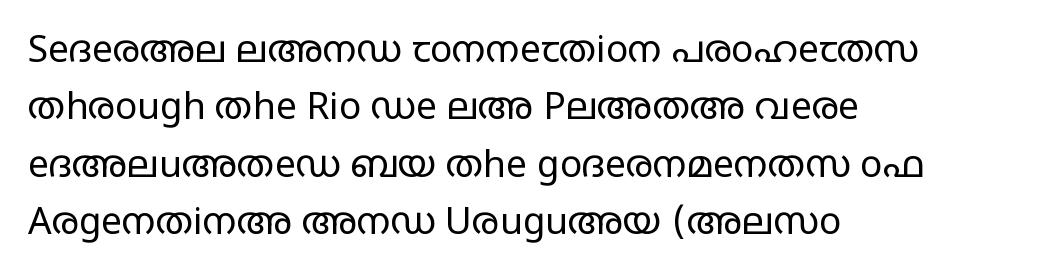
The paragraph has a hard left edge and a soft right edge. A roman cut, with each character standing at attention. The letters carry no serifs — their stems end cleanly without finishing strokes. Each new line begins a customary step beneath the previous one. No extra tracking has been applied to these lines. The letters advance in unequal steps, a hallmark of proportional type.
